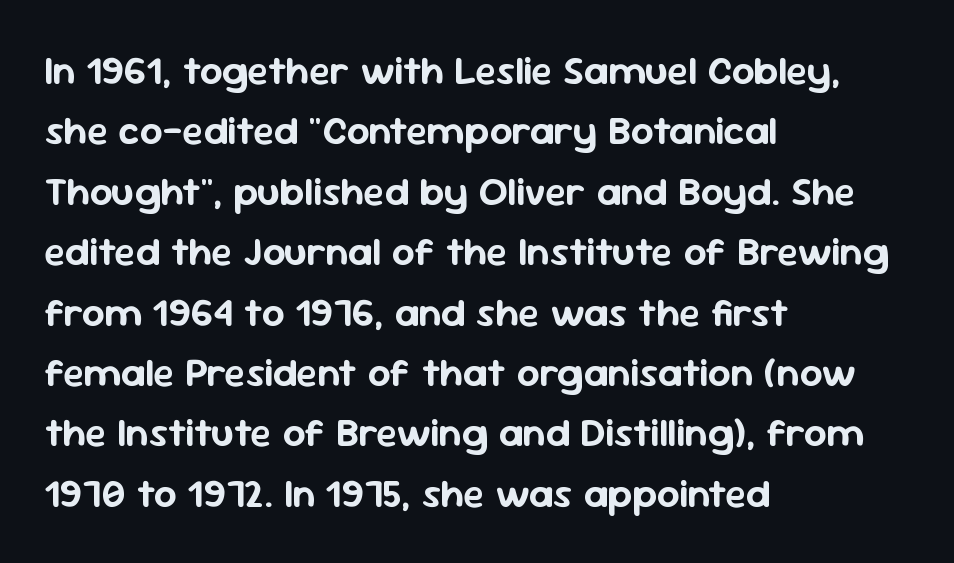
Is the block centered? No — it sits flush against the left margin. Has an underline been added? It has not. Students, observe: this is what conventionally led text looks like. Proportional: the letters do not fall into vertical columns. No italicization has been applied; the sample stays upright.
